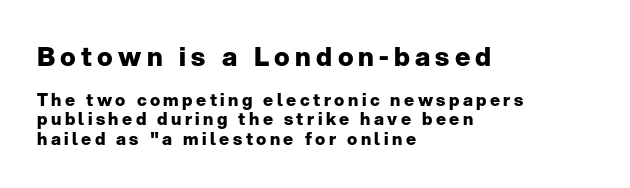
Q: Is the text bold? A: Yes.
Q: Is the text italic (slanted)? A: No, it is upright.
Q: Is the text underlined? A: No.
Q: How is the paragraph aligned? A: Left-aligned.
Q: Is the spacing between letters normal or unusually wide? A: Unusually wide.
Q: Is the spacing between lines tight, normal or loose? A: Tight.
Q: Which block of text is set in a larger size, the first (top) or the second (bottom)? A: The first (top) one.
